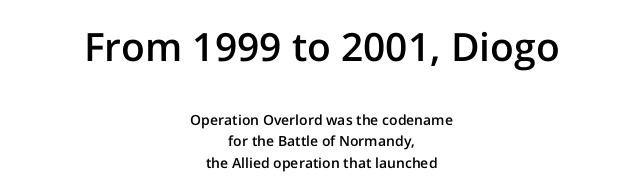
The image shows 39 px semibold sans-serif type, upright; set centered, normal line spacing (1.53x), normal letter spacing, not underlined; the first (top) block is 2.79x larger; low stroke contrast and a medium x-height.
